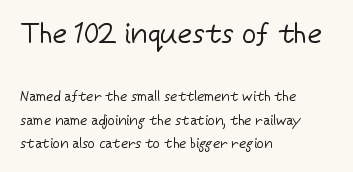
Q: Is the text bold? A: No.
Q: Is the text italic (slanted)? A: No, it is upright.
Q: Is the typeface a serif or a sans-serif typeface? A: Sans-serif.
Q: Is the text underlined? A: No.
Q: How is the paragraph aligned? A: Left-aligned.
Q: Is the spacing between letters normal or unusually wide? A: Normal.
Q: Is the spacing between lines tight, normal or loose? A: Normal.
Q: Which block of text is set in a larger size, the first (top) or the second (bottom)? A: The first (top) one.
Q: Width (condensed, normal, or wide)? A: Normal.
Q: Stroke contrast? A: Low.
Q: x-height? A: Medium.
Q: Monospaced? A: No.
